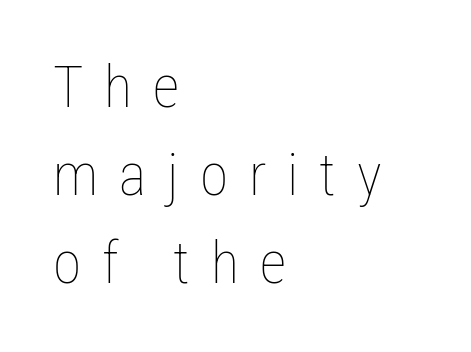
The image shows 58 px thin, condensed type, upright; set left-aligned, normal line spacing (1.52x), unusually wide letter spacing (+0.36 em), not underlined; low stroke contrast and a medium x-height.
